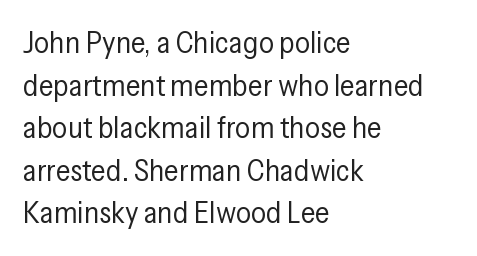
Regular leading. Ascenders rise straight up at ninety degrees. The tracking reads as untouched default to a designer's eye. Observe the absence of serifs on each vertical stroke in this sample.
